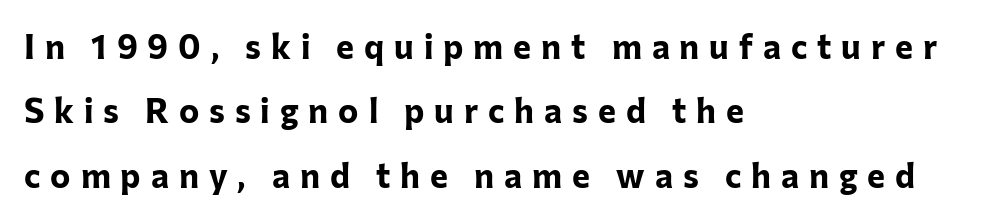
The image shows 34 px bold sans-serif type, upright; set left-aligned, line spacing 1.89x, unusually wide letter spacing (+0.29 em), not underlined; low stroke contrast and a medium x-height.
